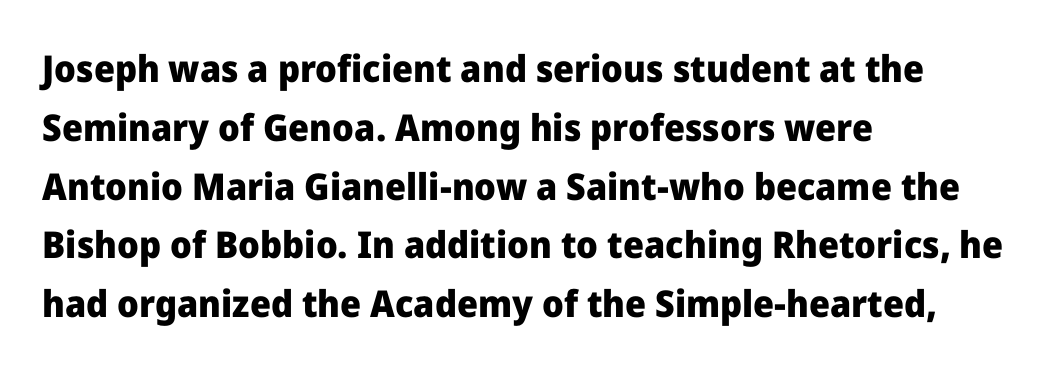
Q: Is the text bold? A: Yes.
Q: Is the text italic (slanted)? A: No, it is upright.
Q: Is the typeface a serif or a sans-serif typeface? A: Sans-serif.
Q: Is the text underlined? A: No.
Q: How is the paragraph aligned? A: Left-aligned.
Q: Is the spacing between letters normal or unusually wide? A: Normal.
Q: Is the spacing between lines tight, normal or loose? A: Normal.
Q: Width (condensed, normal, or wide)? A: Normal.
Q: Stroke contrast? A: Low.
Q: x-height? A: Medium.
Q: Monospaced? A: No.
